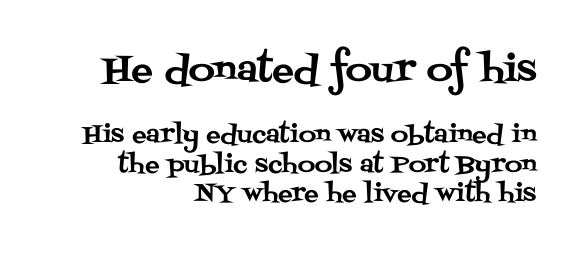
Q: Is the text italic (slanted)? A: No, it is upright.
Q: Is the typeface a serif or a sans-serif typeface? A: Serif.
Q: Is the text underlined? A: No.
Q: How is the paragraph aligned? A: Right-aligned.
Q: Is the spacing between letters normal or unusually wide? A: Normal.
Q: Which block of text is set in a larger size, the first (top) or the second (bottom)? A: The first (top) one.
Q: Width (condensed, normal, or wide)? A: Normal.
Q: Stroke contrast? A: Medium.
Q: x-height? A: Large.
Q: Monospaced? A: No.
